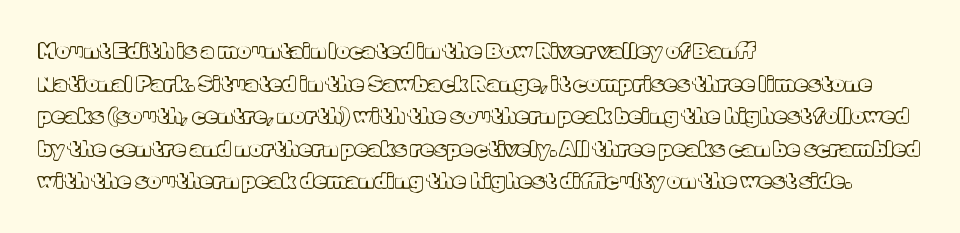
The line-height multiplier appears to be the usual default. Posture: straight, roman, zero tilt. This sample uses plain, unmodified letter spacing. No word sits above an underline.
